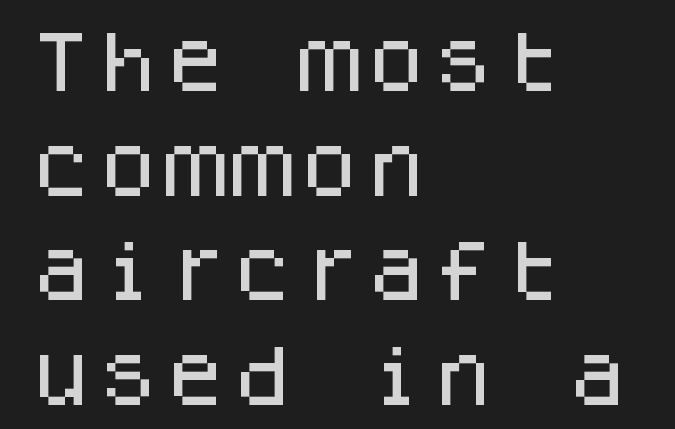
The image shows 67 px sans-serif type, upright, monospaced; set left-aligned, normal line spacing (1.56x), normal letter spacing, not underlined; low stroke contrast and a large x-height.
